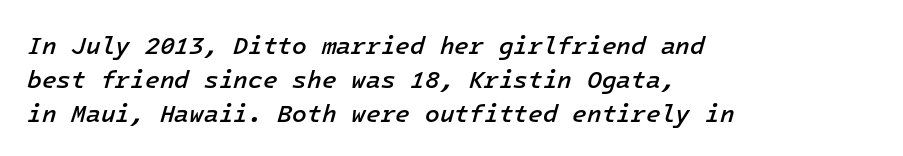
The image shows 24 px text type, italic (leaning right); set left-aligned, normal line spacing (1.41x), normal letter spacing, not underlined.
